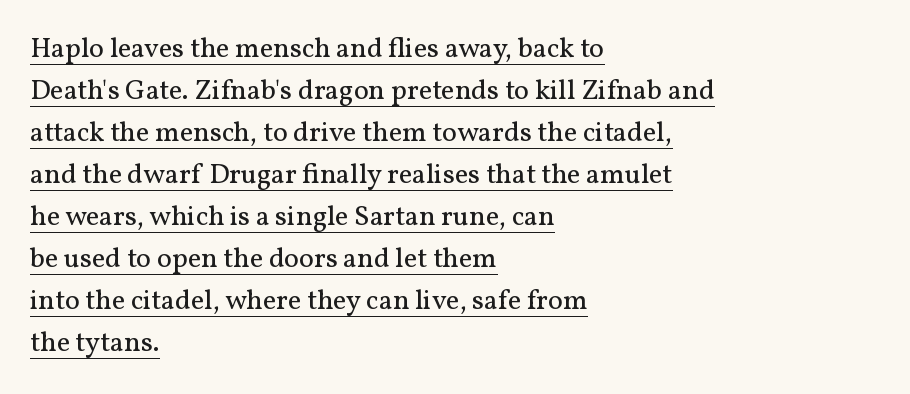
Q: Is the text bold? A: No.
Q: Is the text italic (slanted)? A: No, it is upright.
Q: Is the typeface a serif or a sans-serif typeface? A: Serif.
Q: Is the text underlined? A: Yes.
Q: How is the paragraph aligned? A: Left-aligned.
Q: Is the spacing between letters normal or unusually wide? A: Normal.
Q: Is the spacing between lines tight, normal or loose? A: Normal.
Q: Width (condensed, normal, or wide)? A: Normal.
Q: Stroke contrast? A: Medium.
Q: x-height? A: Medium.
Q: Monospaced? A: No.
